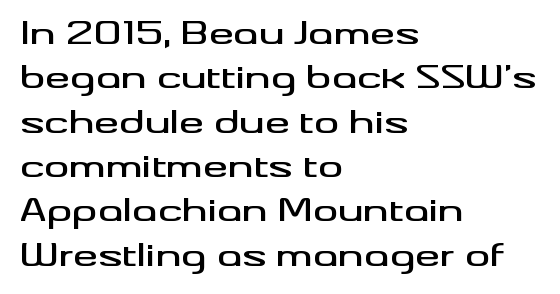
{"serif": "no", "italic": "no", "width": "wide", "stroke_contrast": "medium", "x_height": "small", "monospaced": "no", "underline": "no", "align": "left", "line_spacing": "normal", "line_spacing_ratio": 1.43, "letter_spacing": "normal", "letter_spacing_em": 0.0, "glyph_px": 31}
